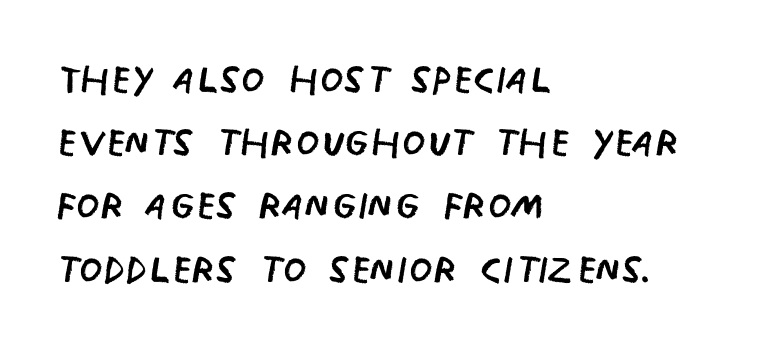
{"serif": "no", "bold": "no", "weight": "regular", "width": "condensed", "stroke_contrast": "low", "x_height": "large", "monospaced": "no", "underline": "no", "align": "left", "line_spacing_ratio": 1.17, "letter_spacing": "normal", "letter_spacing_em": 0.0, "glyph_px": 54}
